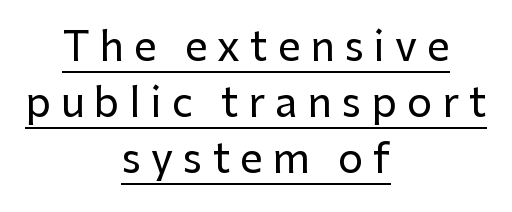
Typographically, this falls in the sans-serif category. Every stem runs plumb, perpendicular to the baseline. Regular leading. Character widths vary here, with narrow letters taking less room than wide ones.
